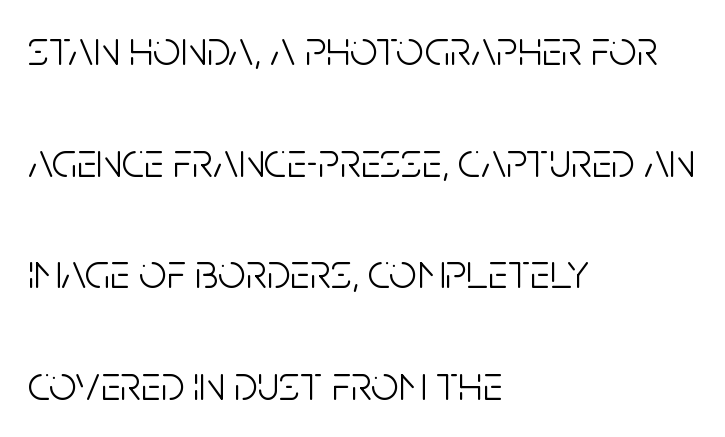
Successive baselines arrive slowly, with a big drop between each. The font family rendered here belongs to the sans-serif group. Reading down the block, your eye returns to a fixed left position each line. You could not count columns in this text — the font is proportionally spaced. No letter is thick-stroked: the sample isn't bold. The tracking reads as untouched default to a designer's eye.
